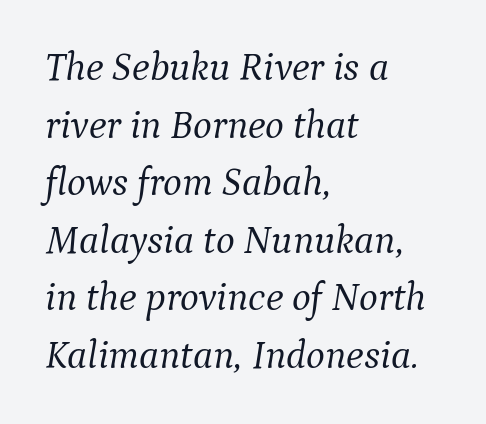
This rendering leaves character spacing at its baseline value. Each letter keeps its own natural width here, so spacing adapts to shape. This is not heavy type; no bold has been used. The area under the type is left untouched. If you drew a line through each stem, it would be angled. Little horizontal feet cap the strokes, marking this as serif type.
